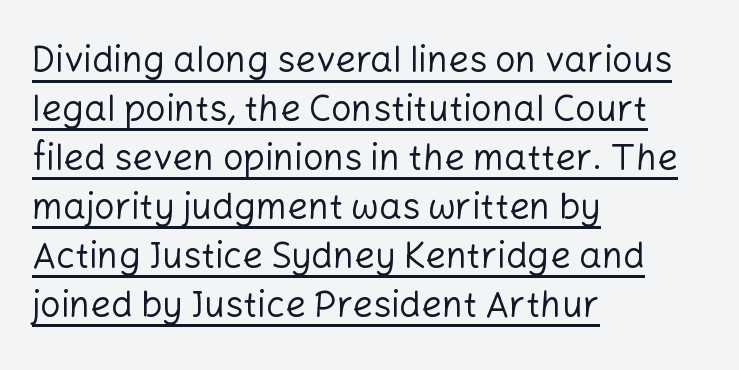
{"serif": "no", "italic": "no", "bold": "no", "weight": "regular", "width": "normal", "stroke_contrast": "low", "x_height": "medium", "monospaced": "no", "underline": "yes", "align": "left", "line_spacing": "normal", "line_spacing_ratio": 1.36, "letter_spacing": "normal", "letter_spacing_em": 0.0, "glyph_px": 36}
